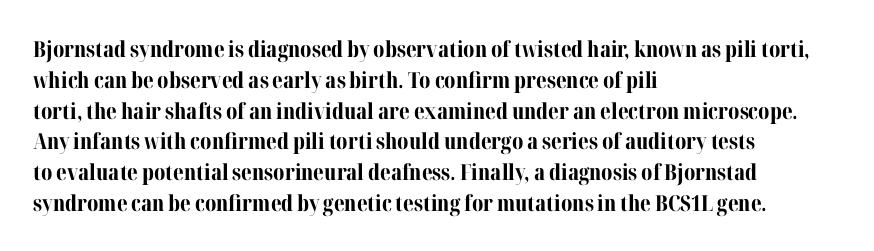
No italicization has been applied; the sample stays upright. The line-height multiplier appears to be the usual default. The face used here has the dense, thick strokes of a bold. Clear beneath every line of the passage. Each word holds together tightly as a unit, with standard inter-letter gaps. The typesetter chose a ragged-right arrangement here.
